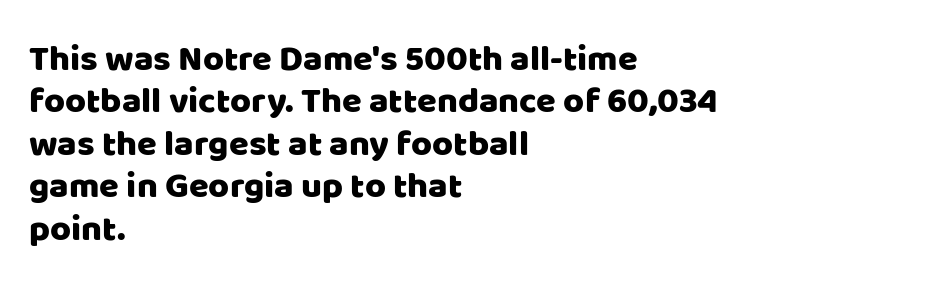
{"serif": "no", "italic": "no", "width": "normal", "stroke_contrast": "low", "x_height": "large", "monospaced": "no", "underline": "no", "align": "left", "line_spacing_ratio": 1.18, "letter_spacing": "normal", "letter_spacing_em": 0.0, "glyph_px": 36}
